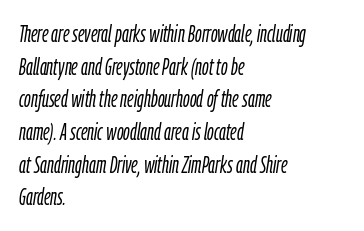
The typography opts for an oblique posture over an upright one. Interline gaps are of average width in this sample. You could call the tracking neutral — neither tight nor loose. The face looks like a standard text weight, possibly lighter. Alignment: flush left. Type without underlining.
